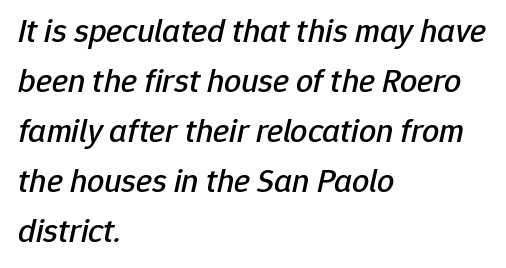
{"italic": "yes", "lean": "right", "slant_degrees": 12, "width": "normal", "stroke_contrast": "low", "x_height": "medium", "monospaced": "no", "underline": "no", "align": "left", "line_spacing": "normal", "line_spacing_ratio": 1.47, "letter_spacing": "normal", "letter_spacing_em": 0.0, "glyph_px": 34}
